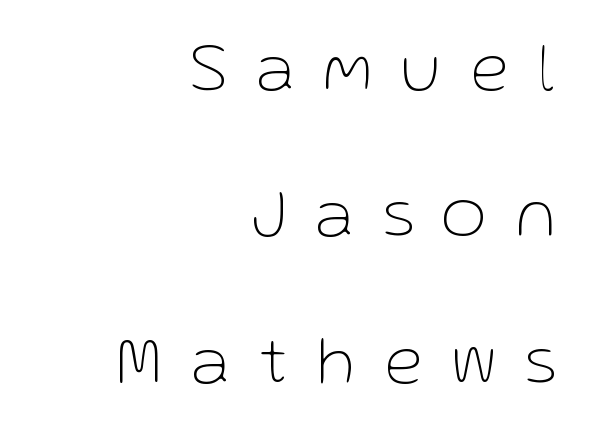
The image shows 69 px thin sans-serif type, upright; set right-aligned, loose line spacing (2.12x), unusually wide letter spacing (+0.44 em), not underlined; low stroke contrast and a medium x-height.
